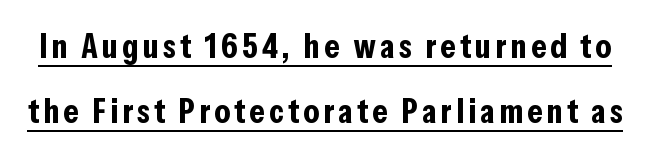
Font category for this specimen: sans-serif. Varying glyph widths throughout — classic text-font behaviour. Is the type bold? Yes — the strokes are clearly thick and heavy. The letters stand straight up with perfectly vertical stems. Looks like someone drew a line under every word here.
